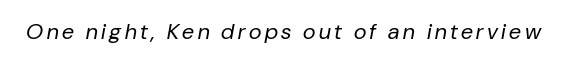
Q: Is the text bold? A: No.
Q: Is the text italic (slanted)? A: Yes, it leans right by about 10 degrees.
Q: Is the text underlined? A: No.
